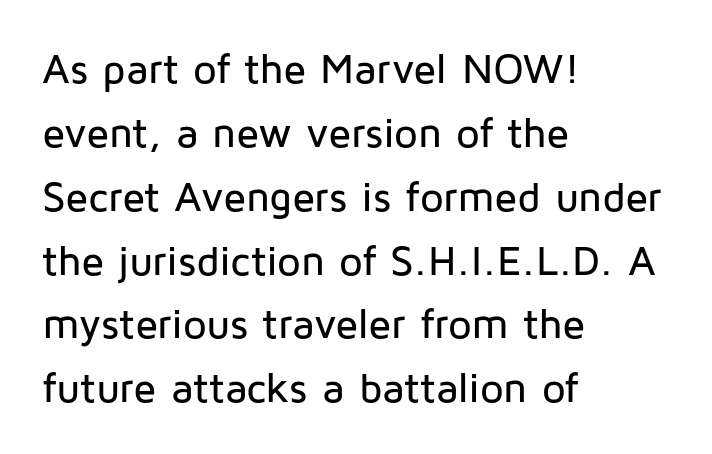
Q: Is the text italic (slanted)? A: No, it is upright.
Q: Is the typeface a serif or a sans-serif typeface? A: Sans-serif.
Q: Is the text underlined? A: No.
Q: How is the paragraph aligned? A: Left-aligned.
Q: Is the spacing between letters normal or unusually wide? A: Normal.
Q: Is the spacing between lines tight, normal or loose? A: Normal.
Q: Width (condensed, normal, or wide)? A: Normal.
Q: Stroke contrast? A: Low.
Q: x-height? A: Medium.
Q: Monospaced? A: No.
